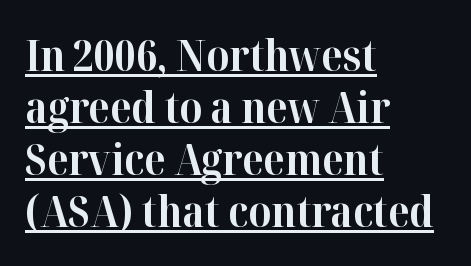
This rendering employs a face with finishing strokes, i.e., a serif. The typesetting leans heavy: a genuine bold. The letters advance in unequal steps, a hallmark of proportional type. What decoration does the sample have? An underline. Tracking value appears to be zero — textbook default spacing. If you drew a line through each stem, it would be perfectly vertical.
